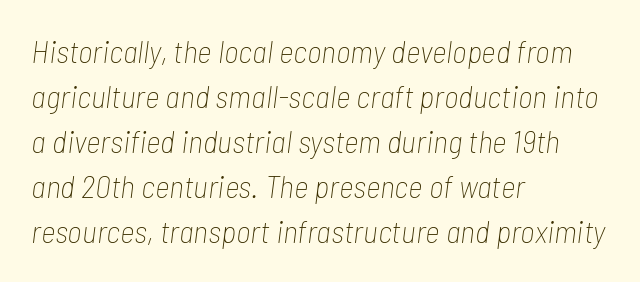
The image shows 32 px thin, condensed type, italic (leaning right); set left-aligned, normal line spacing (1.41x), normal letter spacing, not underlined; low stroke contrast and a medium x-height.
